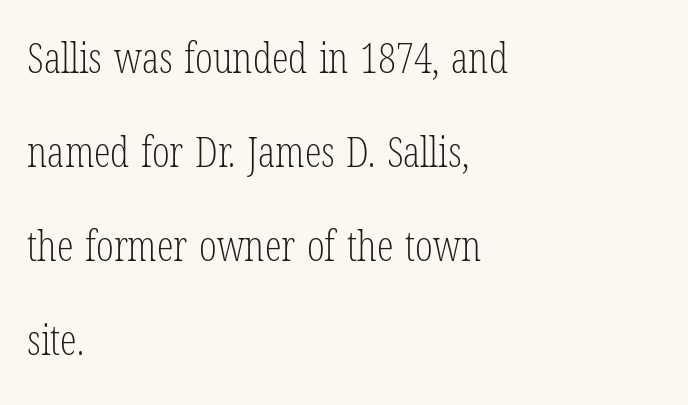
Q: Is the text bold? A: No.
Q: Is the text italic (slanted)? A: No, it is upright.
Q: Is the typeface a serif or a sans-serif typeface? A: Serif.
Q: Is the text underlined? A: No.
Q: How is the paragraph aligned? A: Left-aligned.
Q: Is the spacing between letters normal or unusually wide? A: Normal.
Q: Is the spacing between lines tight, normal or loose? A: Loose.
Q: Width (condensed, normal, or wide)? A: Condensed.
Q: Stroke contrast? A: Low.
Q: x-height? A: Medium.
Q: Monospaced? A: No.
